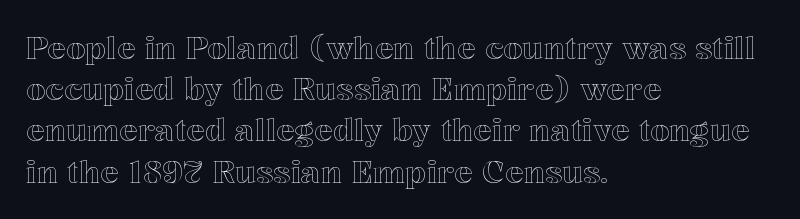
In terms of posture, this sample is upright. A bare baseline throughout the passage. Baseline-to-baseline distance is the conventional proportion of letter height. Proportional: the letters do not fall into vertical columns. Short note: letters normally spaced. Compared with a centered layout, this one pins lines to the left instead.
